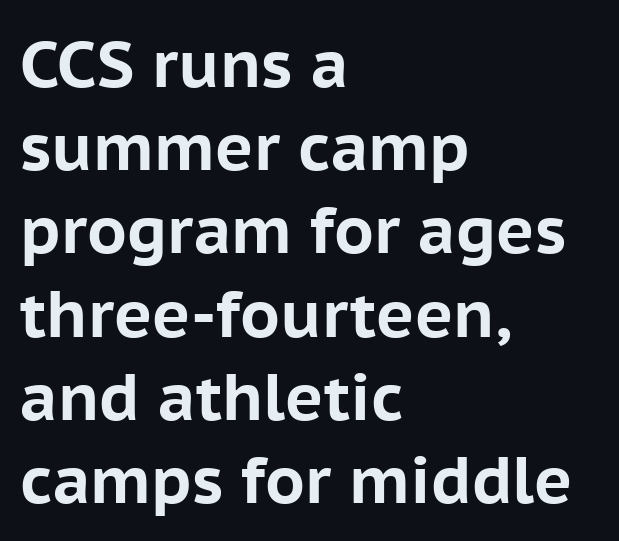
Q: Is the text bold? A: Yes.
Q: Is the text italic (slanted)? A: No, it is upright.
Q: Is the typeface a serif or a sans-serif typeface? A: Sans-serif.
Q: Is the text underlined? A: No.
Q: How is the paragraph aligned? A: Left-aligned.
Q: Is the spacing between letters normal or unusually wide? A: Normal.
Q: Is the spacing between lines tight, normal or loose? A: Normal.
Q: Width (condensed, normal, or wide)? A: Normal.
Q: Stroke contrast? A: Low.
Q: x-height? A: Medium.
Q: Monospaced? A: No.
